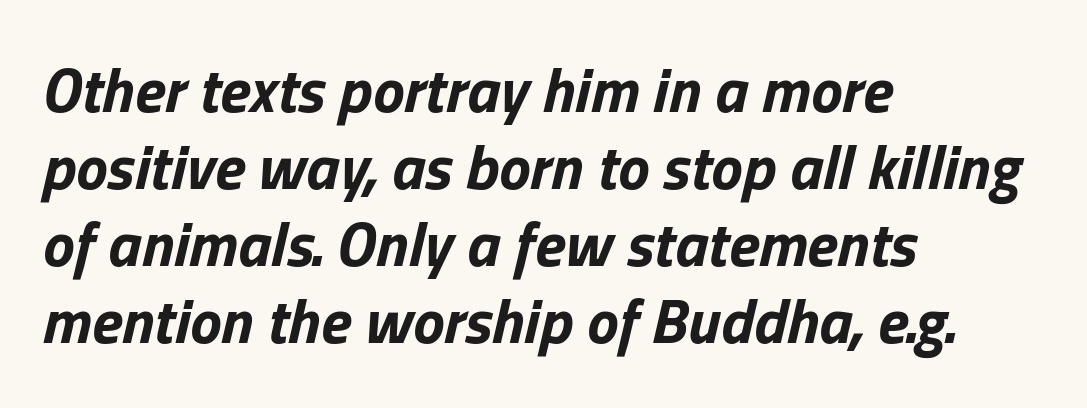
The image shows 63 px bold type, italic (leaning right); set left-aligned, line spacing 1.22x, normal letter spacing, not underlined; low stroke contrast and a medium x-height.
